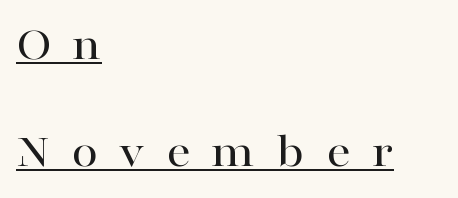
Proportional: the letters do not fall into vertical columns. All the whitespace from short lines collects on the right. The text was rendered using a seriffed face with decorative stroke endings. The letterforms stand isolated, each surrounded by extra space. This is roman type, the default non-slanted kind.
